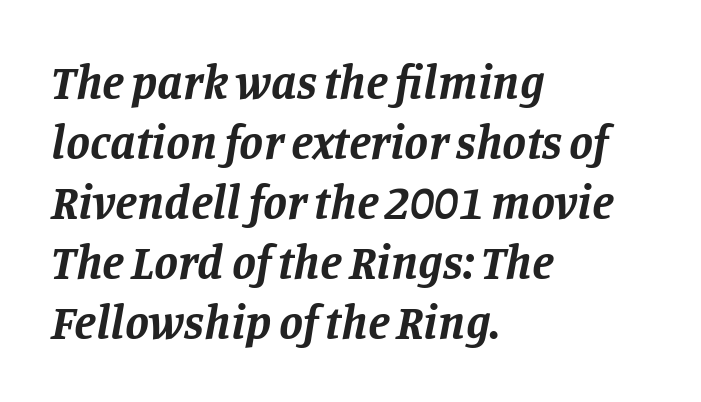
The image shows 48 px bold serif type, italic (leaning right); set left-aligned, normal line spacing (1.25x), normal letter spacing, not underlined; low stroke contrast and a large x-height.
